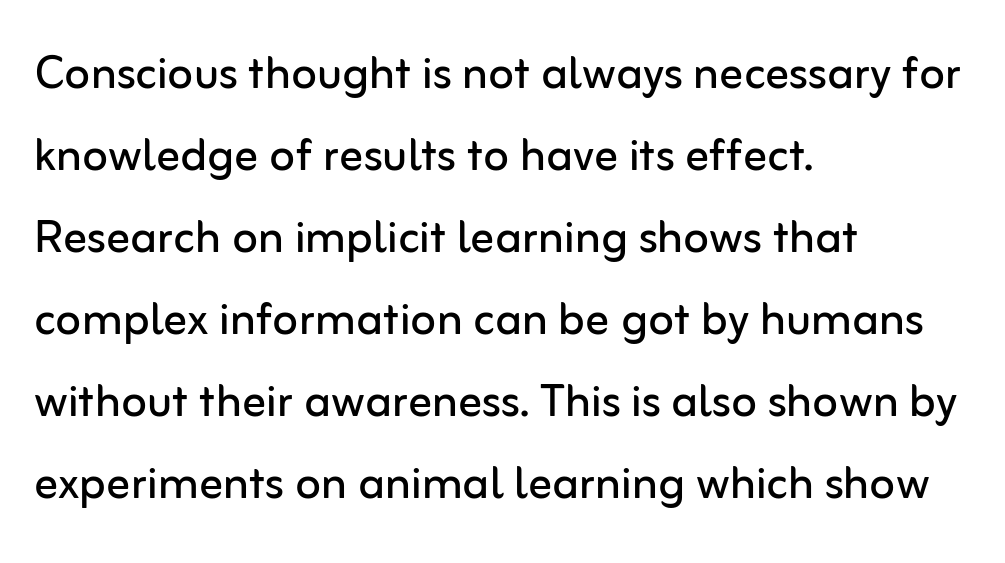
The image shows 59 px regular-weight sans-serif type, upright; set left-aligned, normal line spacing (1.39x), normal letter spacing, not underlined; low stroke contrast and a medium x-height.
